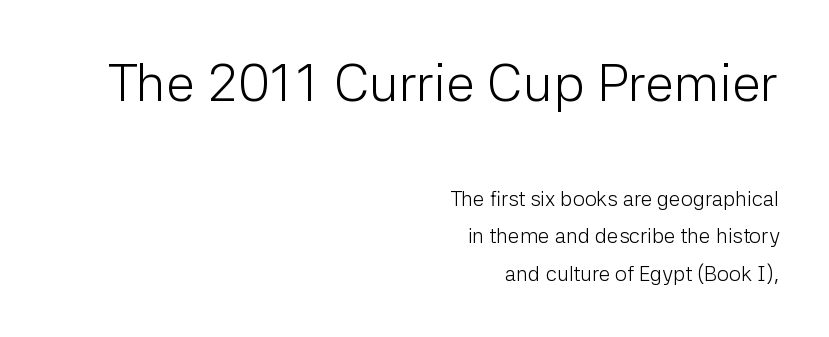
Vertical stems look standard width or narrower in stroke. This is the regular roman posture of the typeface. Is this a sans? Yes — the strokes have no serifs. The compositor pushed each line to the right boundary. The earlier block is typeset at a bigger size than the later block.
